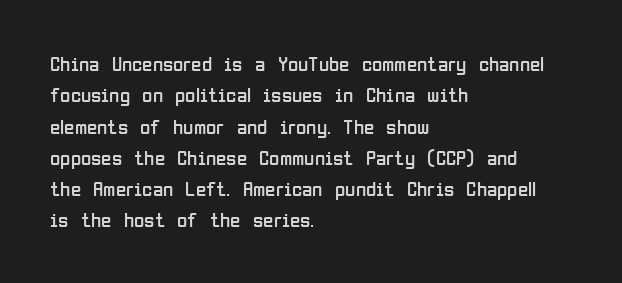
Q: Is the text bold? A: No.
Q: Is the text italic (slanted)? A: No, it is upright.
Q: Is the text underlined? A: No.
Q: How is the paragraph aligned? A: Left-aligned.
Q: Is the spacing between letters normal or unusually wide? A: Normal.
Q: Is the spacing between lines tight, normal or loose? A: Normal.
